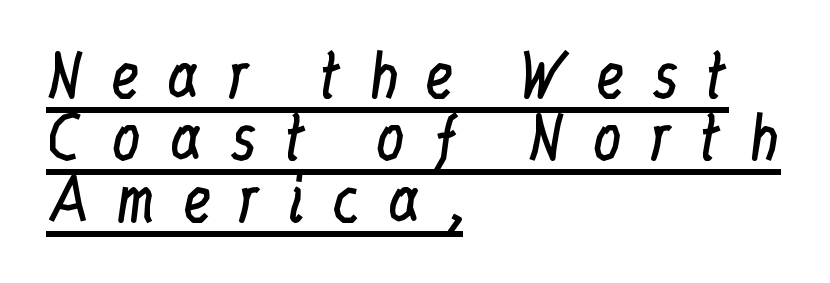
{"serif": "yes", "bold": "no", "weight": "regular", "width": "condensed", "stroke_contrast": "low", "x_height": "medium", "monospaced": "no", "underline": "yes", "align": "left", "line_spacing": "tight", "line_spacing_ratio": 1.05, "letter_spacing": "wide", "letter_spacing_em": 0.44, "glyph_px": 59}
